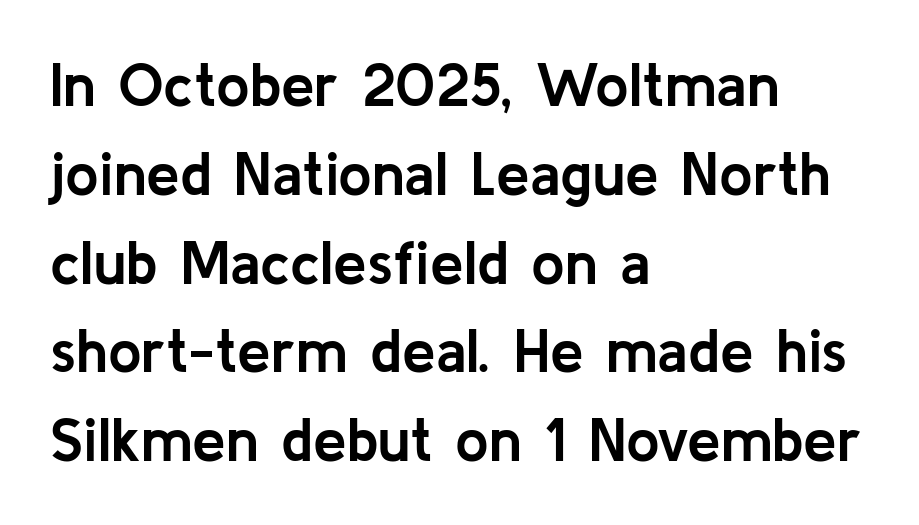
In terms of letterspacing, this is plain default setting. The typography opts for an upright posture over an oblique one. Do the characters align in a grid? No, the font is proportional. Quick note: underline off.
